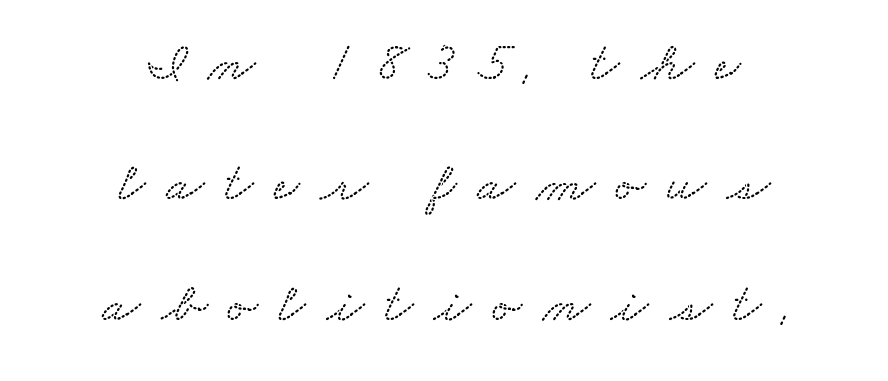
The image shows 55 px wide serif type; set centered, loose line spacing (2.19x), unusually wide letter spacing (+0.38 em), not underlined; medium stroke contrast and a small x-height.
